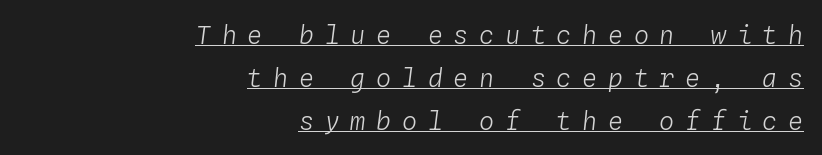
{"italic": "yes", "lean": "right", "slant_degrees": 4, "bold": "no", "underline": "yes", "align": "right", "line_spacing_ratio": 1.72, "letter_spacing": "wide", "letter_spacing_em": 0.43, "glyph_px": 25}
